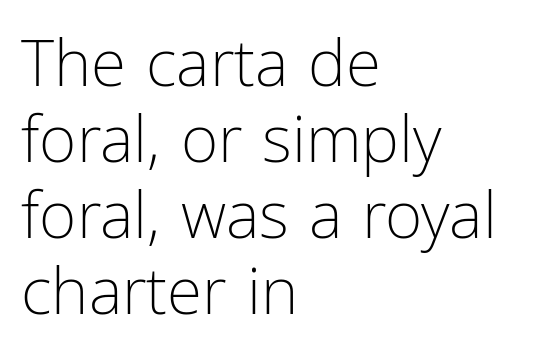
If you drew a ruler down the left edge, every line would touch it. These lines are composed in type without serifs. A light-to-regular cut is what we see here. The letters sit at their default tracking, neither squeezed nor spread.
